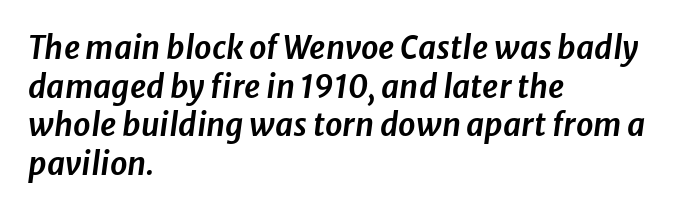
{"italic": "yes", "lean": "right", "slant_degrees": 8, "width": "normal", "stroke_contrast": "low", "x_height": "medium", "monospaced": "no", "underline": "no", "align": "left", "line_spacing": "normal", "line_spacing_ratio": 1.25, "letter_spacing": "normal", "letter_spacing_em": 0.0, "glyph_px": 31}
